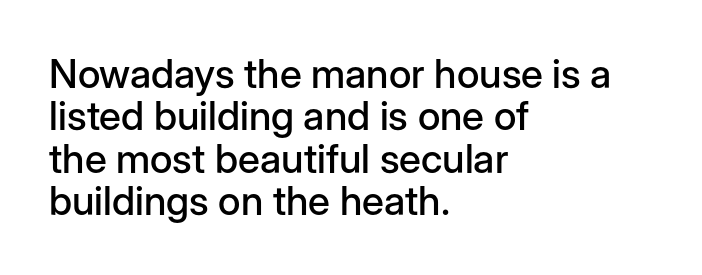
Honestly, there is no underline to notice here at all. Each letter keeps its own natural width here, so spacing adapts to shape. Standard letterfit; no display-style spreading of the glyphs. The rendering uses a small line-height, squeezing the rows.
